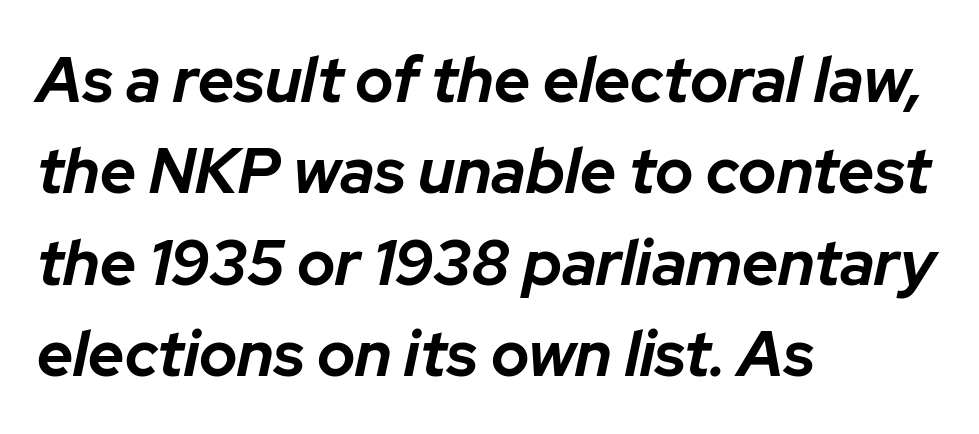
Q: Is the text bold? A: Yes.
Q: Is the text italic (slanted)? A: Yes, it leans right by about 12 degrees.
Q: Is the text underlined? A: No.
Q: How is the paragraph aligned? A: Left-aligned.
Q: Is the spacing between letters normal or unusually wide? A: Normal.
Q: Is the spacing between lines tight, normal or loose? A: Normal.
Q: Width (condensed, normal, or wide)? A: Normal.
Q: Stroke contrast? A: Low.
Q: x-height? A: Medium.
Q: Monospaced? A: No.
